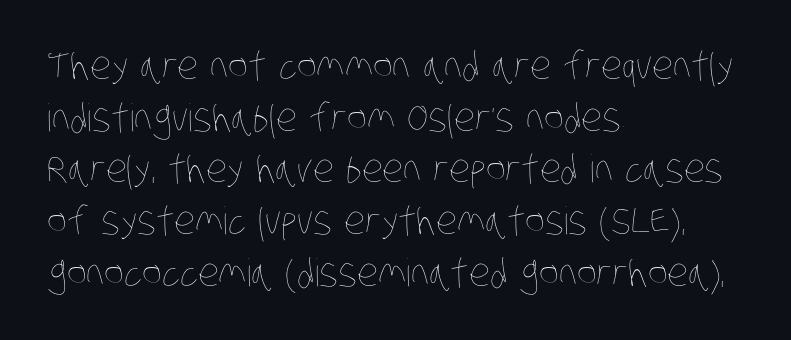
Q: Is the text bold? A: No.
Q: Is the text underlined? A: No.
Q: How is the paragraph aligned? A: Left-aligned.
Q: Is the spacing between letters normal or unusually wide? A: Normal.
Q: Is the spacing between lines tight, normal or loose? A: Normal.
Q: Width (condensed, normal, or wide)? A: Condensed.
Q: Stroke contrast? A: Low.
Q: x-height? A: Large.
Q: Monospaced? A: No.
